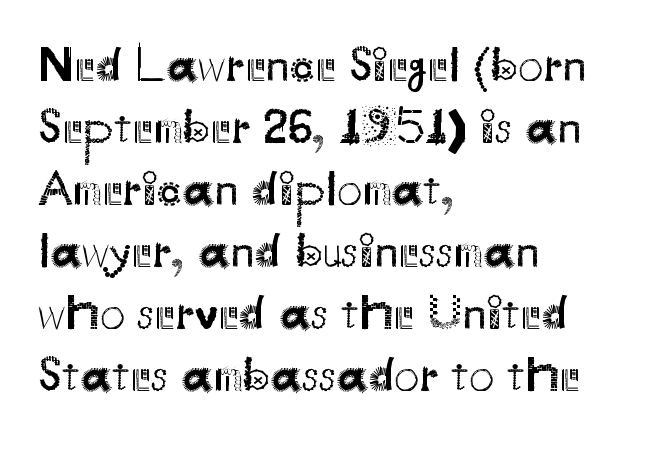
Varying glyph widths throughout — classic text-font behaviour. The lettering stays uniformly vertical, giving the passage a roman look. Caption: multi-line text, flush left, ragged right. Caption: standard tracking, unaltered. Does the type have serifs? No, each stem ends abruptly.
